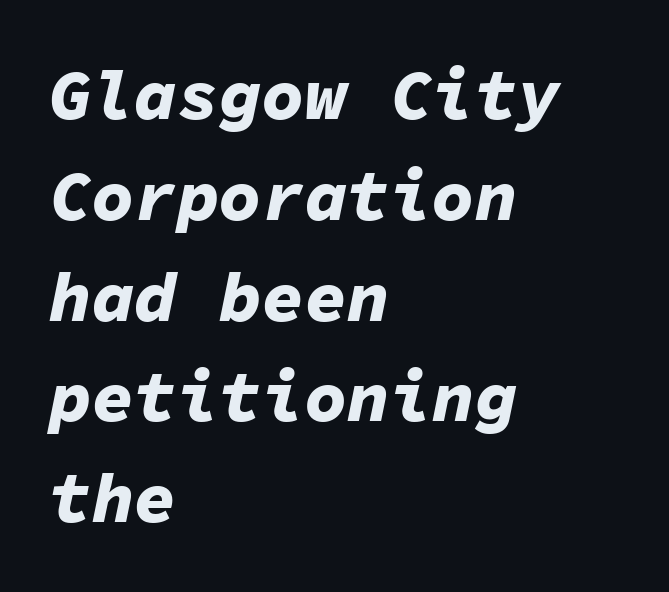
Beneath every word, the page is bare. The face used here has a pronounced slope to its letters. The letters are bold, with thick, heavy strokes. The setting favours the left margin, as ordinary paragraphs usually do. Successive baselines arrive at the customary interval. Between one letter and the next there's only the usual sliver of space.
